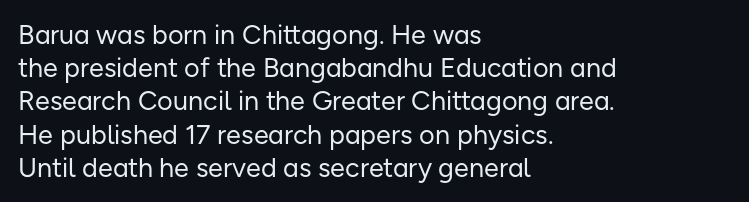
The zone under the glyphs is completely vacant. The passage is arranged the way most books set body copy — flush left. The type sits square on the baseline with zero lean. Weight: in the light-to-regular range. In terms of letterspacing, this is plain default setting.
